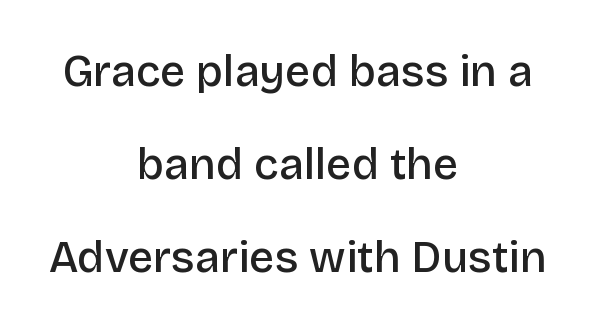
Q: Is the text bold? A: Semi-bold.
Q: Is the text italic (slanted)? A: No, it is upright.
Q: Is the typeface a serif or a sans-serif typeface? A: Sans-serif.
Q: Is the text underlined? A: No.
Q: How is the paragraph aligned? A: Centered.
Q: Is the spacing between letters normal or unusually wide? A: Normal.
Q: Is the spacing between lines tight, normal or loose? A: Loose.
Q: Width (condensed, normal, or wide)? A: Normal.
Q: Stroke contrast? A: Low.
Q: x-height? A: Large.
Q: Monospaced? A: No.
